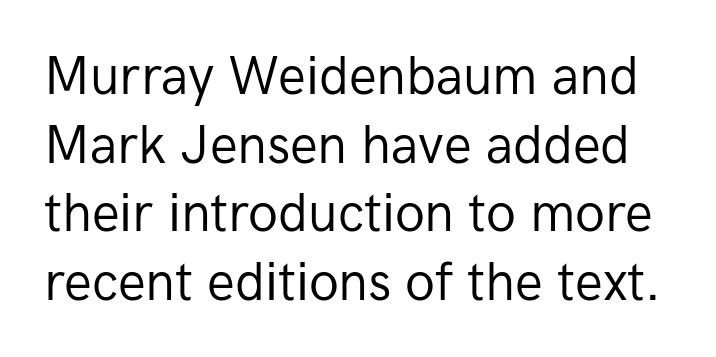
Quick note: underline off. Inter-character spacing is left at the font's built-in metrics. This is not heavy type; no bold has been used. This sample uses an upright cut, with every glyph sitting square on the baseline.
